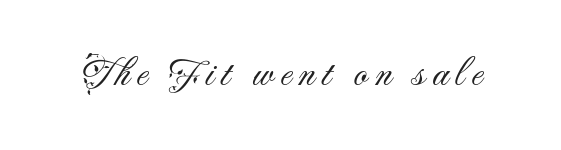
This rendering employs a face without finishing strokes, i.e., a sans-serif. Here the designer chose a conventional face with non-uniform glyph widths. The words here are not underlined. The weight would be labelled regular, book, light, or lighter still.
